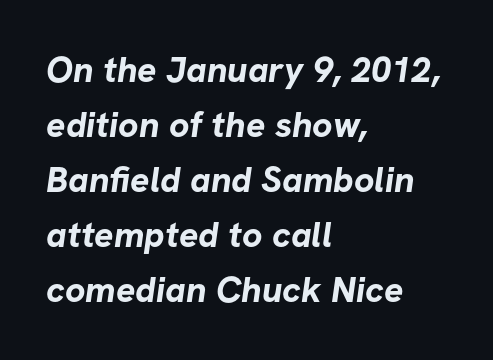
This sample has the flowing, uneven cadence of proportional lettering. A dark, heavy texture on the line: the type is bold. Each new line begins a customary step beneath the previous one. Observe the ordinary spacing: letters are neighbours, not strangers. Regarding serifs, this sample does without them. Bare-footed words on every line.
